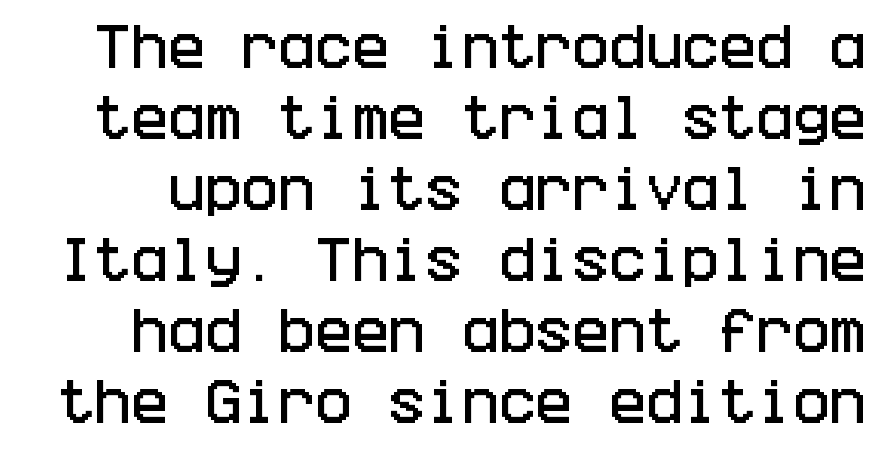
{"serif": "no", "italic": "no", "width": "condensed", "stroke_contrast": "low", "x_height": "large", "underline": "no", "line_spacing": "normal", "line_spacing_ratio": 1.45, "letter_spacing": "normal", "letter_spacing_em": 0.0, "glyph_px": 49}
